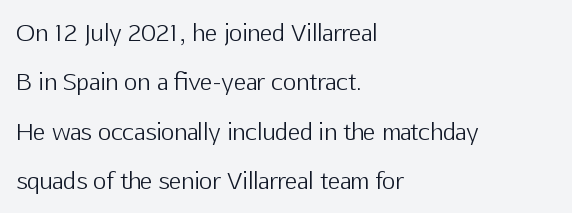
Q: Is the text bold? A: No.
Q: Is the text italic (slanted)? A: No, it is upright.
Q: Is the text underlined? A: No.
Q: How is the paragraph aligned? A: Left-aligned.
Q: Is the spacing between letters normal or unusually wide? A: Normal.
Q: Is the spacing between lines tight, normal or loose? A: Loose.
